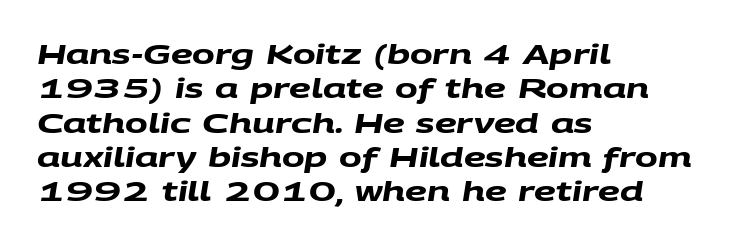
Line beginnings align vertically; line endings do not. Look at the tracking — it's just the regular setting, nothing added. Does the weight exceed regular? Yes, all the way to bold. Bare-footed words on every line. Horizontal bands of white between lines are of average thickness.
